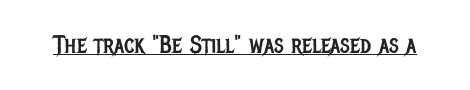
The image shows 25 px text type, upright; set normal letter spacing, underlined.
